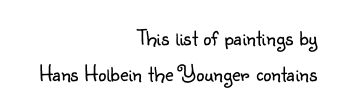
The image shows 23 px text type, upright; set right-aligned, normal line spacing (1.58x), normal letter spacing, not underlined.
